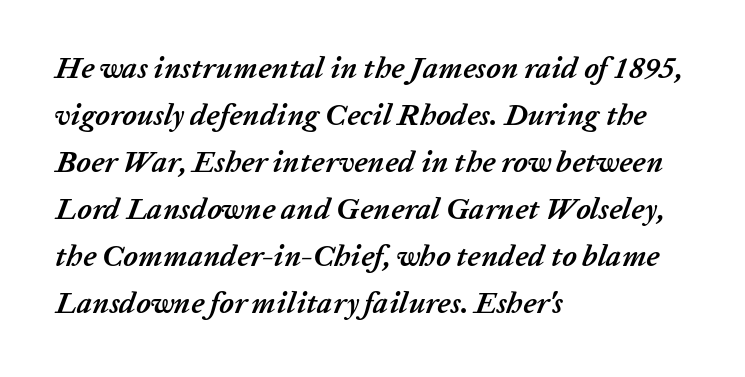
In terms of letterspacing, this is plain default setting. The zone under the glyphs is completely vacant. The face used here is proportionally spaced, like ordinary book or web type. The paragraph has a hard left edge and a soft right edge. Typographic density is high because the face is bold. Rows of type keep a routine distance in the vertical direction.
